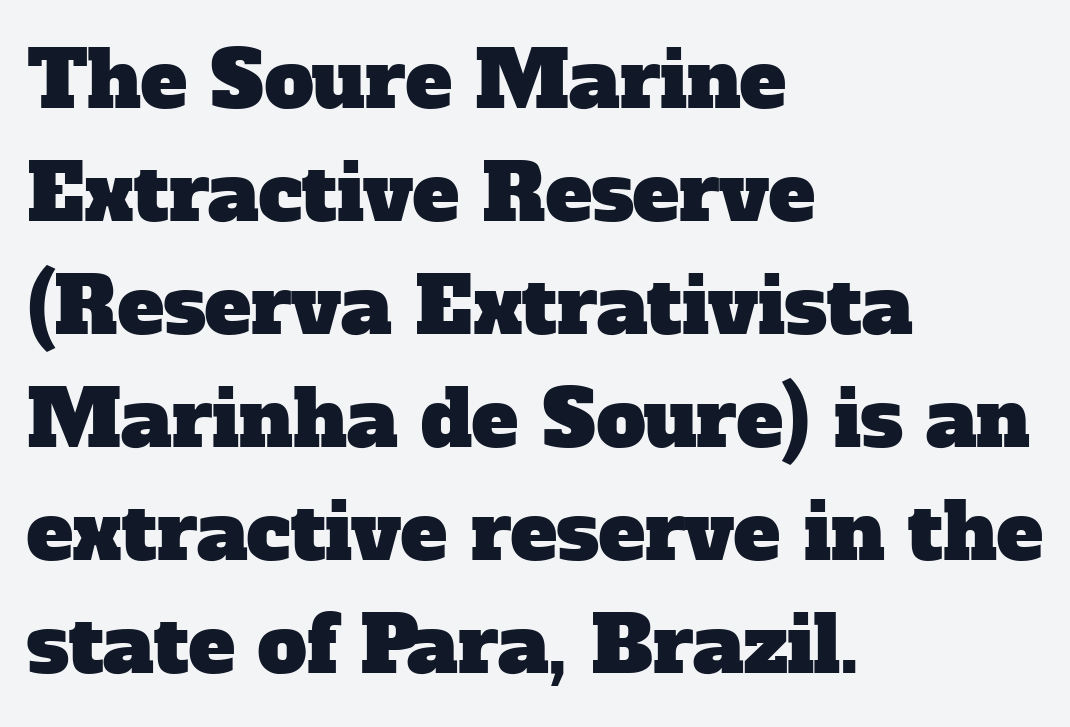
{"serif": "yes", "width": "normal", "stroke_contrast": "low", "x_height": "medium", "monospaced": "no", "underline": "no", "align": "left", "line_spacing": "normal", "line_spacing_ratio": 1.45, "letter_spacing": "normal", "letter_spacing_em": 0.0, "glyph_px": 78}
